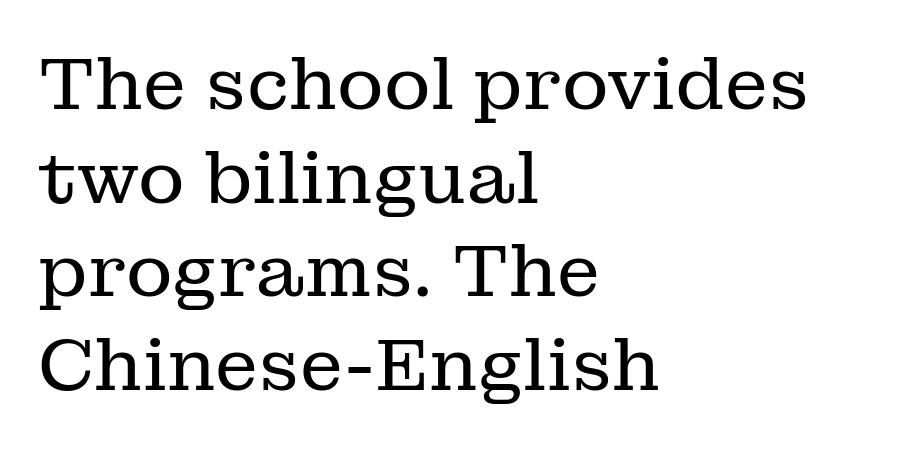
Q: Is the text bold? A: No.
Q: Is the text italic (slanted)? A: No, it is upright.
Q: Is the typeface a serif or a sans-serif typeface? A: Serif.
Q: Is the text underlined? A: No.
Q: How is the paragraph aligned? A: Left-aligned.
Q: Is the spacing between letters normal or unusually wide? A: Normal.
Q: Is the spacing between lines tight, normal or loose? A: Normal.
Q: Width (condensed, normal, or wide)? A: Normal.
Q: Stroke contrast? A: Low.
Q: x-height? A: Medium.
Q: Monospaced? A: No.
